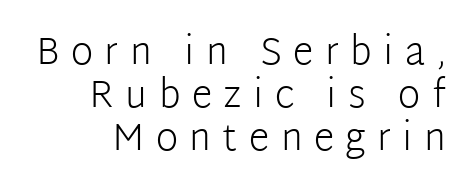
Do the characters align in a grid? No, the font is proportional. The vertical gap from one line to the next is small. Honestly, there is no underline to notice here at all. Stems here are at most as thick as an everyday book face. The text was rendered using a sans face with plain stroke endings.
